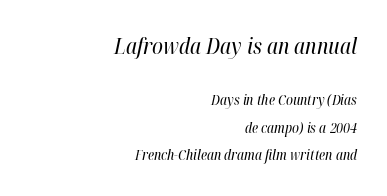
Q: Is the text bold? A: No.
Q: Is the text italic (slanted)? A: Yes, it leans right by about 12 degrees.
Q: Is the text underlined? A: No.
Q: How is the paragraph aligned? A: Right-aligned.
Q: Is the spacing between letters normal or unusually wide? A: Normal.
Q: Is the spacing between lines tight, normal or loose? A: Loose.
Q: Which block of text is set in a larger size, the first (top) or the second (bottom)? A: The first (top) one.
